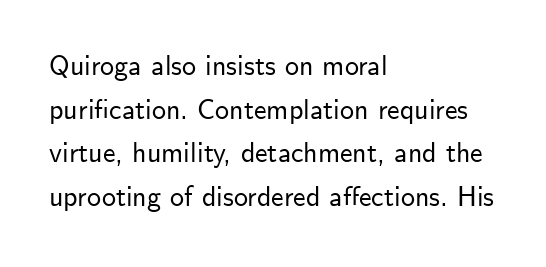
{"serif": "no", "italic": "no", "width": "normal", "stroke_contrast": "low", "x_height": "small", "monospaced": "no", "underline": "no", "align": "left", "line_spacing": "normal", "line_spacing_ratio": 1.56, "letter_spacing": "normal", "letter_spacing_em": 0.0, "glyph_px": 28}
